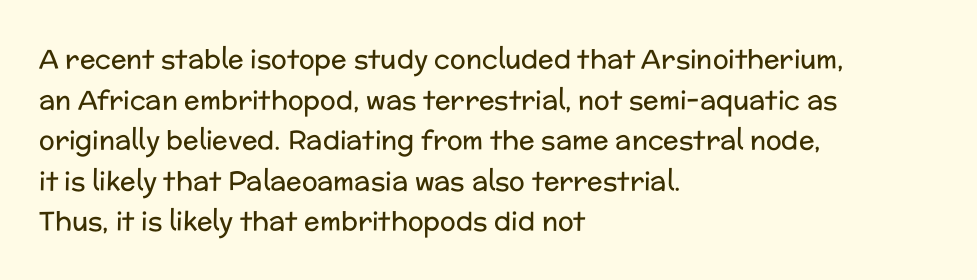
Q: Is the text bold? A: No.
Q: Is the text italic (slanted)? A: No, it is upright.
Q: Is the text underlined? A: No.
Q: How is the paragraph aligned? A: Left-aligned.
Q: Is the spacing between letters normal or unusually wide? A: Normal.
Q: Is the spacing between lines tight, normal or loose? A: Normal.
